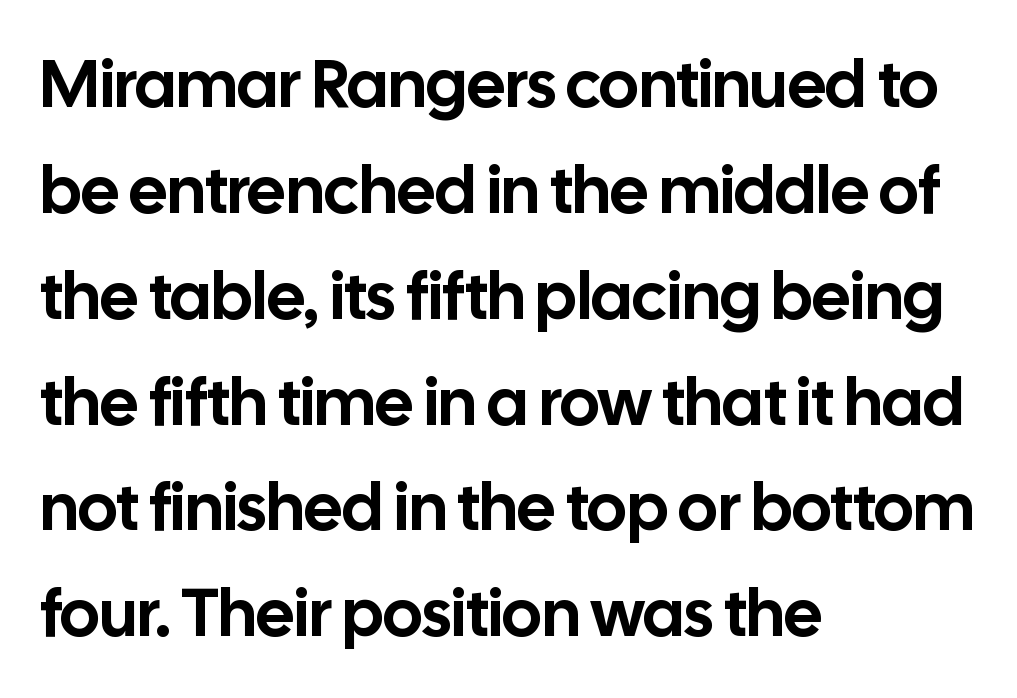
The designer left line spacing at the default. Typographically, this falls in the sans-serif category. Is the letter spacing exaggerated? No — it looks like the ordinary default. The rendering uses natural spacing where letterforms have individual widths. Does the lettering tilt? It doesn't — this is upright. The typesetter chose a ragged-right arrangement here.
